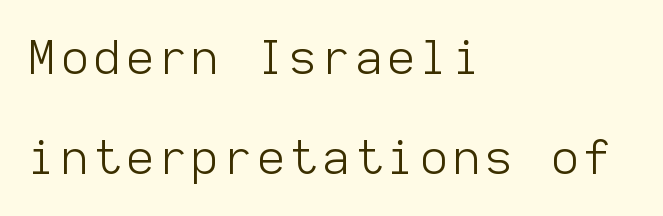
{"serif": "no", "italic": "no", "bold": "no", "weight": "light", "width": "normal", "stroke_contrast": "low", "x_height": "medium", "monospaced": "yes", "underline": "no", "align": "left", "line_spacing": "loose", "line_spacing_ratio": 2.13, "glyph_px": 47}
